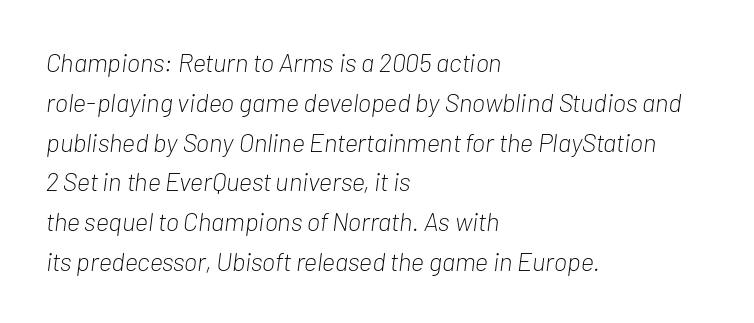
{"italic": "yes", "lean": "right", "slant_degrees": 7, "bold": "no", "underline": "no", "align": "left", "line_spacing": "normal", "line_spacing_ratio": 1.53, "letter_spacing": "normal", "letter_spacing_em": 0.0, "glyph_px": 26}
